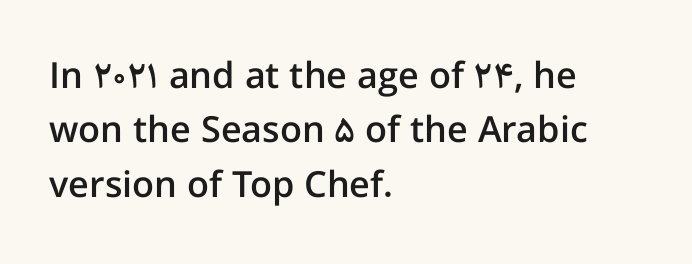
Q: Is the text bold? A: Semi-bold.
Q: Is the text italic (slanted)? A: No, it is upright.
Q: Is the typeface a serif or a sans-serif typeface? A: Sans-serif.
Q: Is the text underlined? A: No.
Q: How is the paragraph aligned? A: Left-aligned.
Q: Is the spacing between letters normal or unusually wide? A: Normal.
Q: Is the spacing between lines tight, normal or loose? A: Normal.
Q: Width (condensed, normal, or wide)? A: Normal.
Q: Stroke contrast? A: Low.
Q: x-height? A: Medium.
Q: Monospaced? A: No.
